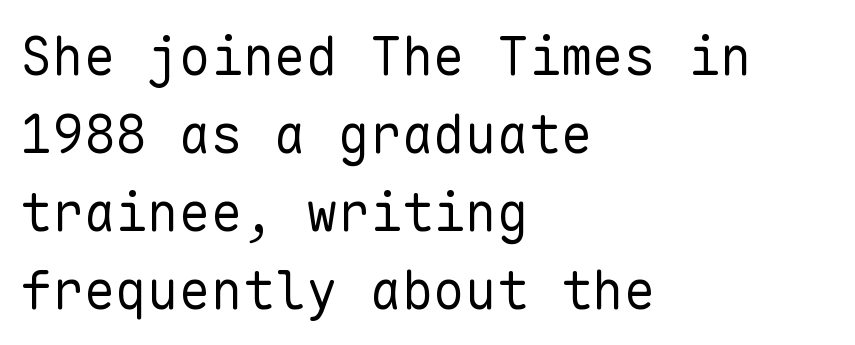
The passage shown is typeset with a sans-serif family. Posture: vertical. The rendering uses typewriter-style spacing with identical character cells. Nobody drew a line under any word here. The paragraph has a hard left edge and a soft right edge. Between one letter and the next there's only the usual sliver of space.
